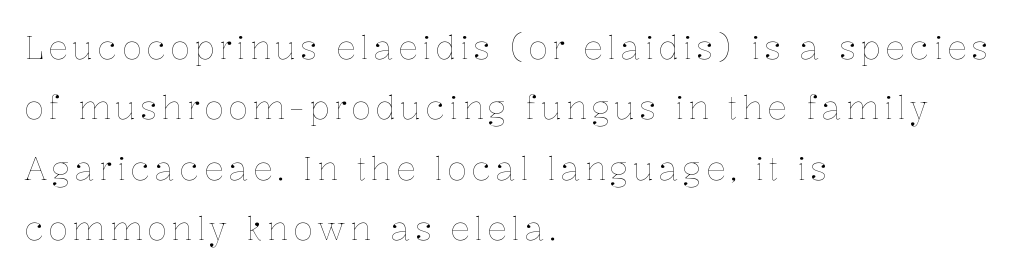
{"italic": "no", "bold": "no", "weight": "thin", "width": "normal", "stroke_contrast": "low", "x_height": "medium", "monospaced": "no", "underline": "no", "align": "left", "line_spacing_ratio": 1.83, "glyph_px": 33}
